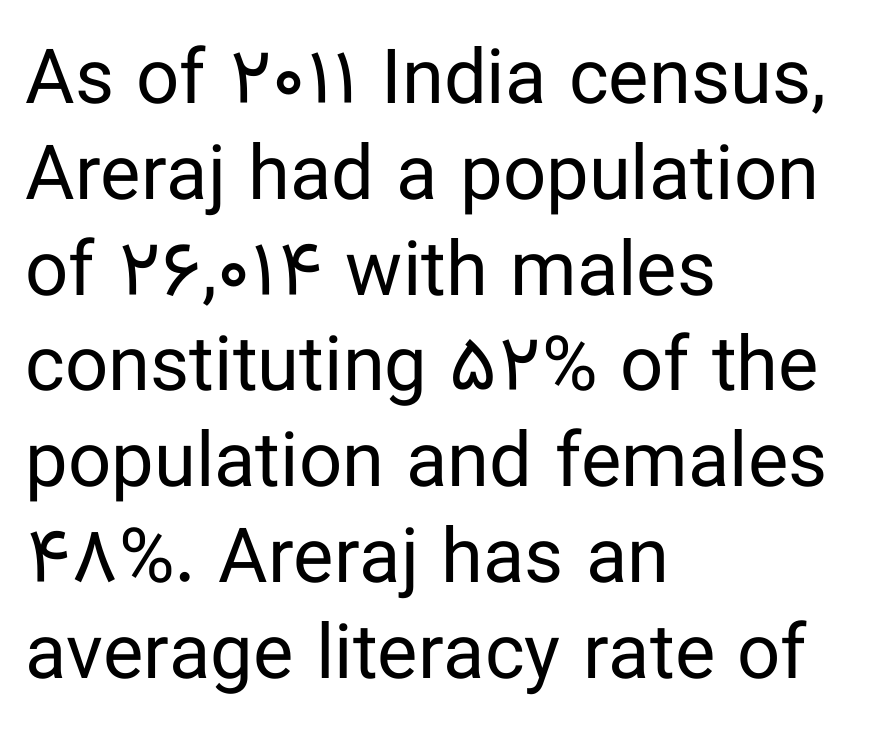
The image shows 76 px regular-weight sans-serif type, upright; set left-aligned, normal line spacing (1.26x), normal letter spacing, not underlined; low stroke contrast and a medium x-height.
